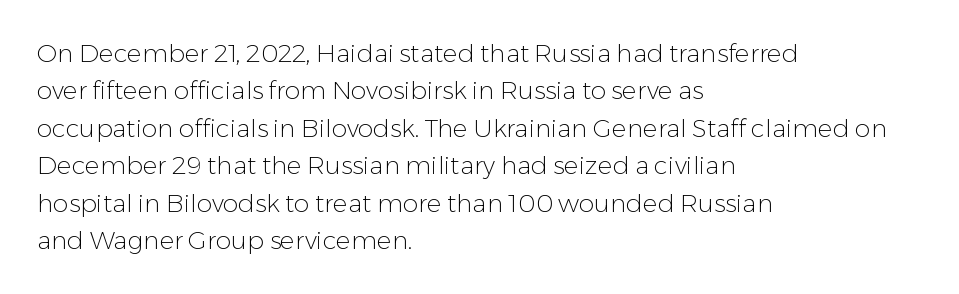
The image shows 25 px text type, upright; set left-aligned, normal line spacing (1.5x), normal letter spacing, not underlined.
